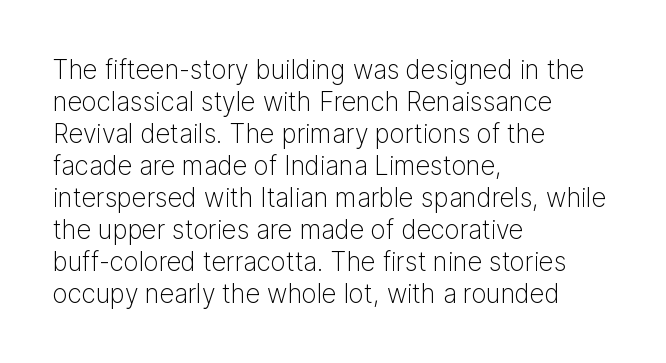
The image shows 26 px text type, upright; set left-aligned, line spacing 1.23x, normal letter spacing, not underlined.
